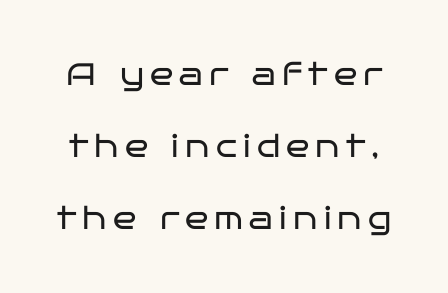
{"serif": "no", "italic": "no", "bold": "no", "weight": "regular", "width": "wide", "stroke_contrast": "low", "x_height": "large", "monospaced": "no", "underline": "no", "line_spacing": "loose", "line_spacing_ratio": 2.33, "letter_spacing": "wide", "letter_spacing_em": 0.2, "glyph_px": 31}
